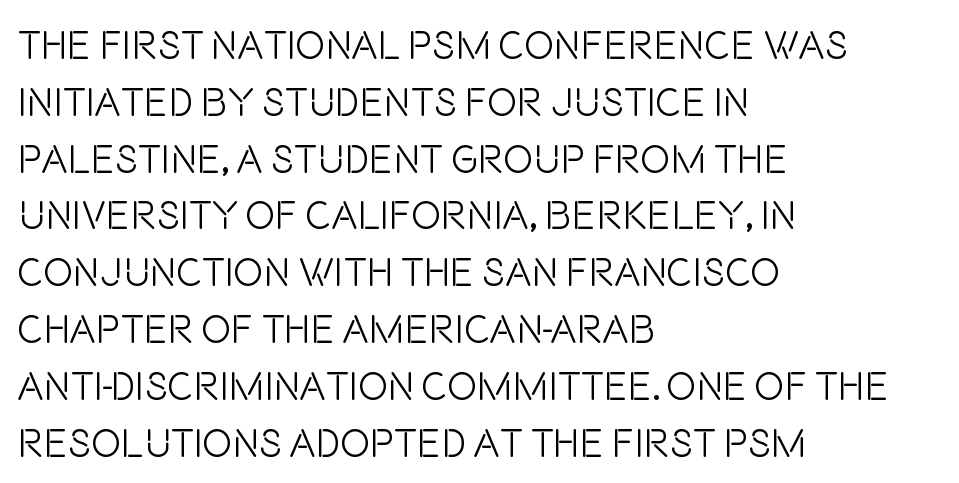
The image shows 40 px light, condensed sans-serif type, upright; set left-aligned, normal line spacing (1.42x), normal letter spacing, not underlined; low stroke contrast and a large x-height.
